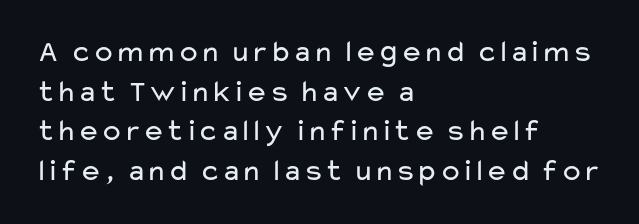
Letter spacing: default. Do the characters align in a grid? No, the font is proportional. Underline: absent. Stroke thickness stays within the range of a standard reading face or lighter.
